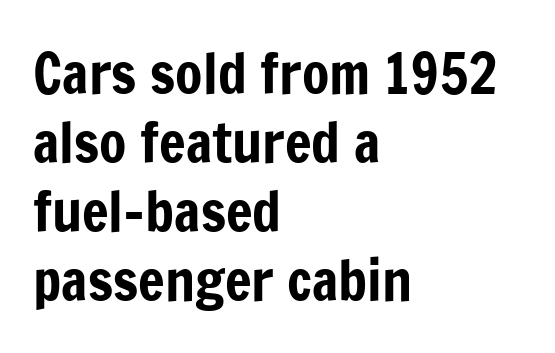
The image shows 56 px condensed sans-serif type, upright; set left-aligned, line spacing 1.23x, normal letter spacing, not underlined; low stroke contrast and a medium x-height.
